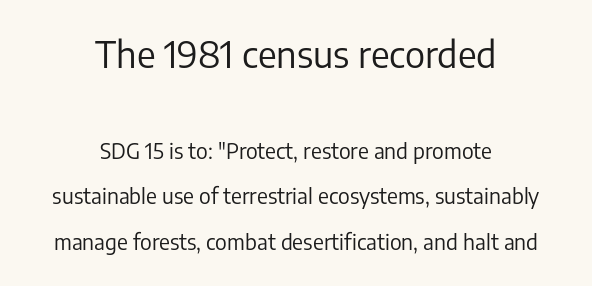
The image shows 36 px regular-weight sans-serif type, upright; set centered, loose line spacing (2.17x), normal letter spacing, not underlined; the first (top) block is 1.71x larger; low stroke contrast and a medium x-height.
